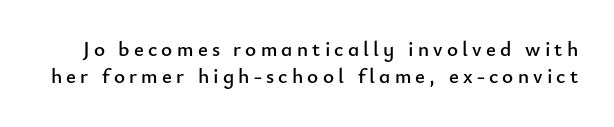
The designer left line spacing at the default. A typesetter would call this heavily tracked-out type. Type without underlining. The font's upright variant was chosen for this text.
